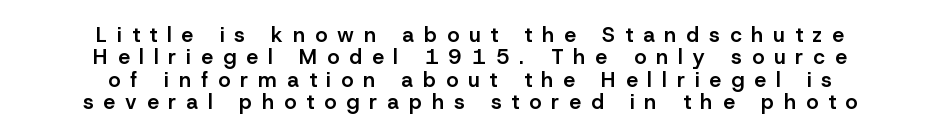
Q: Is the text bold? A: Semi-bold.
Q: Is the text italic (slanted)? A: No, it is upright.
Q: Is the text underlined? A: No.
Q: How is the paragraph aligned? A: Centered.
Q: Is the spacing between letters normal or unusually wide? A: Unusually wide.
Q: Is the spacing between lines tight, normal or loose? A: Tight.
